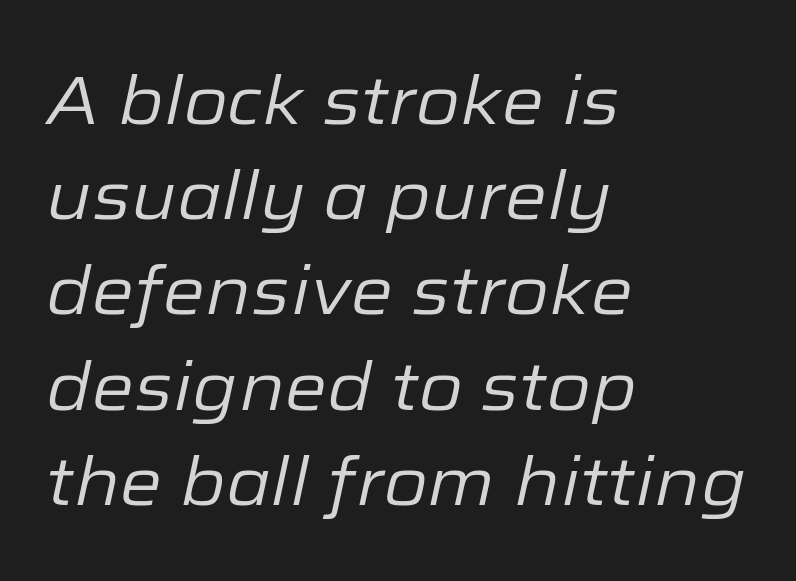
{"italic": "yes", "lean": "right", "slant_degrees": 12, "bold": "no", "weight": "regular", "width": "normal", "stroke_contrast": "low", "x_height": "medium", "monospaced": "no", "underline": "no", "align": "left", "line_spacing": "normal", "line_spacing_ratio": 1.4, "letter_spacing": "normal", "letter_spacing_em": 0.0, "glyph_px": 68}
